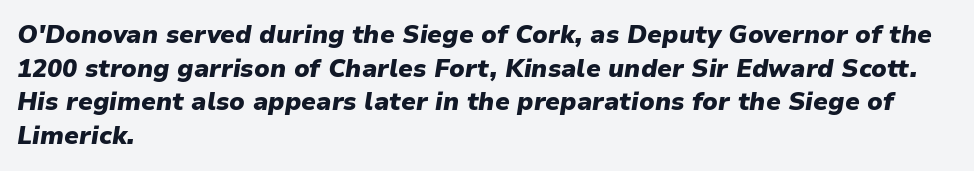
Anything drawn beneath the words? Only blank space. The designer left line spacing at the default. Alignment: flush left. This is oblique type, the kind used for emphasis or titles. Short note: letters normally spaced. Typesetter's note: full bold, strokes at maximum text heaviness.
